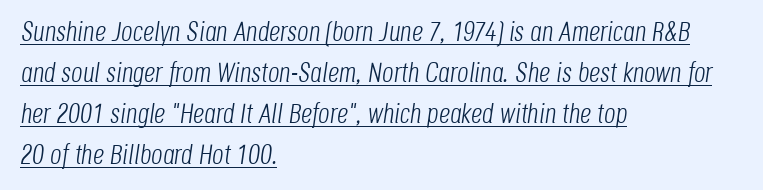
This is not heavy type; no bold has been used. Looks like regular typesetting: each glyph gets only the width it needs. The face used here has a pronounced slope to its letters. Look at the tracking — it's just the regular setting, nothing added.
